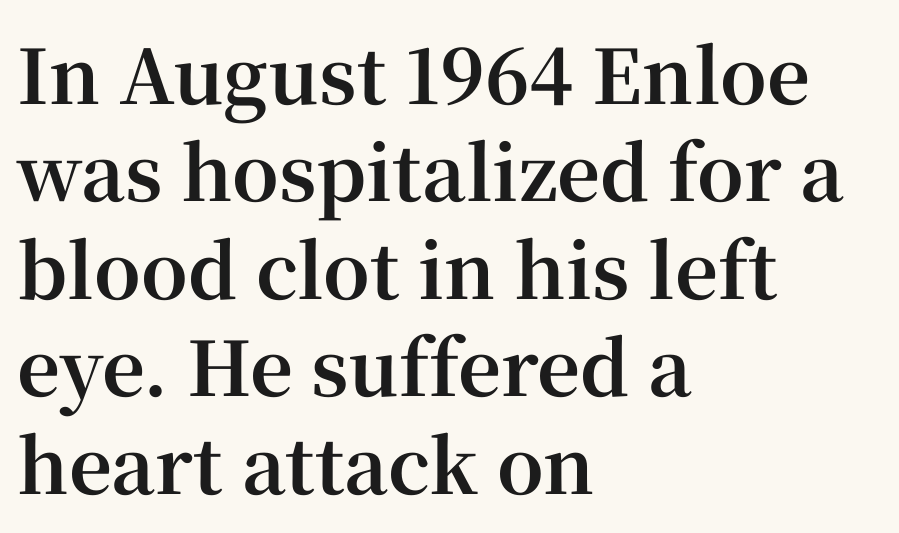
Here the designer chose a conventional face with non-uniform glyph widths. Bold? Absolutely — the strokes are thick and heavy. Evenly set lines give the paragraph a standard silhouette. Upright lettering throughout. Quick note: underline off. In terms of letterform style, serifs are clearly present.
